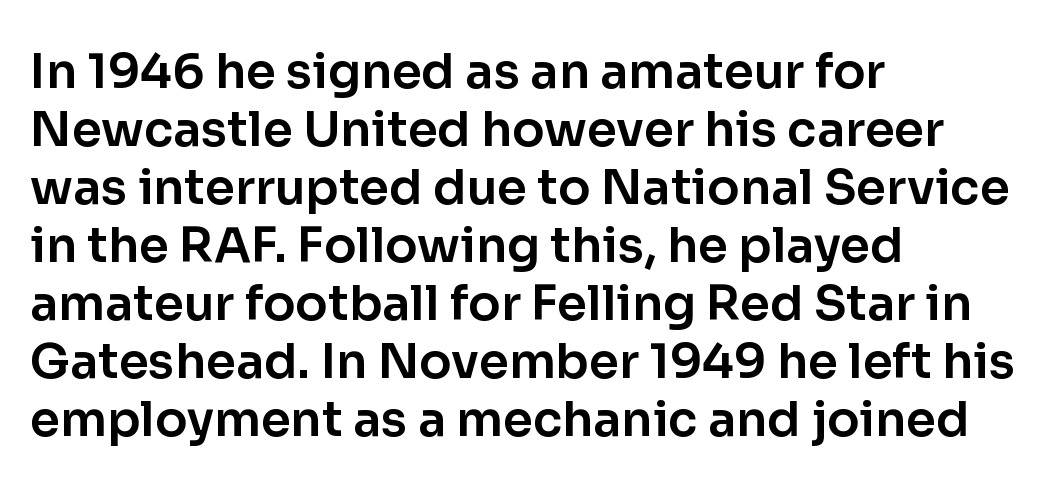
Q: Is the text italic (slanted)? A: No, it is upright.
Q: Is the typeface a serif or a sans-serif typeface? A: Sans-serif.
Q: Is the text underlined? A: No.
Q: How is the paragraph aligned? A: Left-aligned.
Q: Is the spacing between letters normal or unusually wide? A: Normal.
Q: Width (condensed, normal, or wide)? A: Normal.
Q: Stroke contrast? A: Low.
Q: x-height? A: Medium.
Q: Monospaced? A: No.
